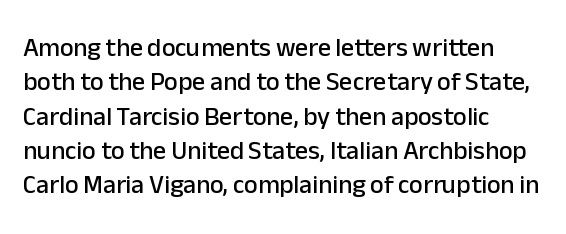
Here the glyphs are tracked normally, forming tight word shapes. Notice how the passage keeps a crisp vertical edge on the left only. A normal amount of white space separates one row of letters from the next. The string is rendered with underlining switched off.
